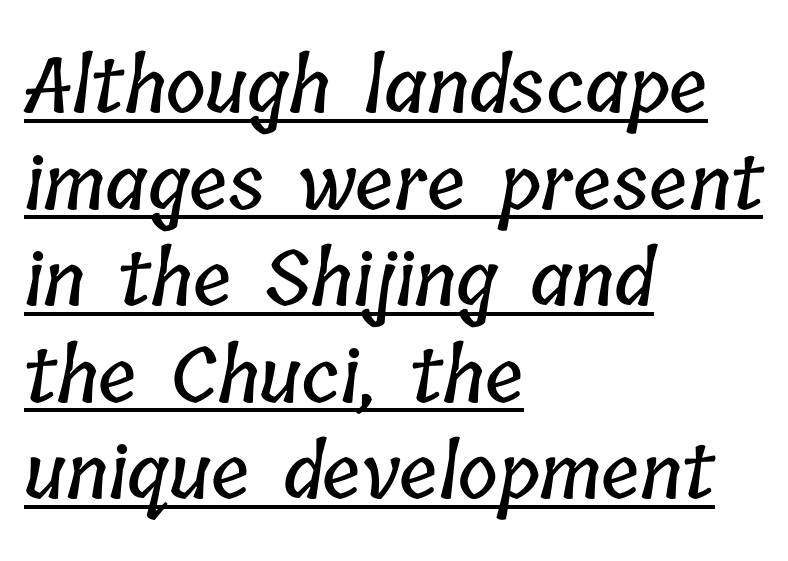
{"width": "condensed", "stroke_contrast": "low", "x_height": "medium", "monospaced": "no", "underline": "yes", "align": "left", "line_spacing": "normal", "line_spacing_ratio": 1.27, "letter_spacing": "normal", "letter_spacing_em": 0.0, "glyph_px": 76}
